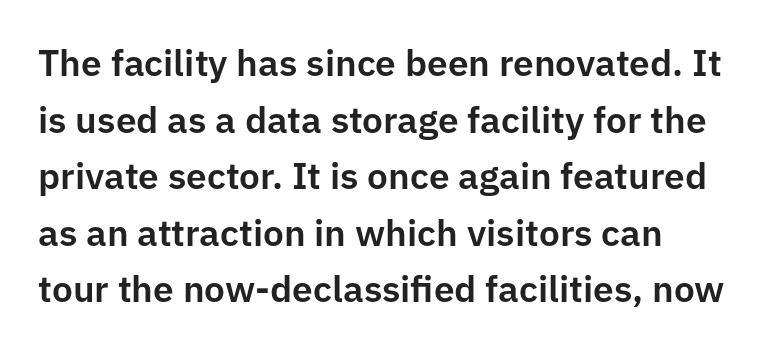
Q: Is the text italic (slanted)? A: No, it is upright.
Q: Is the typeface a serif or a sans-serif typeface? A: Sans-serif.
Q: Is the text underlined? A: No.
Q: Is the spacing between letters normal or unusually wide? A: Normal.
Q: Is the spacing between lines tight, normal or loose? A: Normal.
Q: Width (condensed, normal, or wide)? A: Normal.
Q: Stroke contrast? A: Low.
Q: x-height? A: Medium.
Q: Monospaced? A: No.
